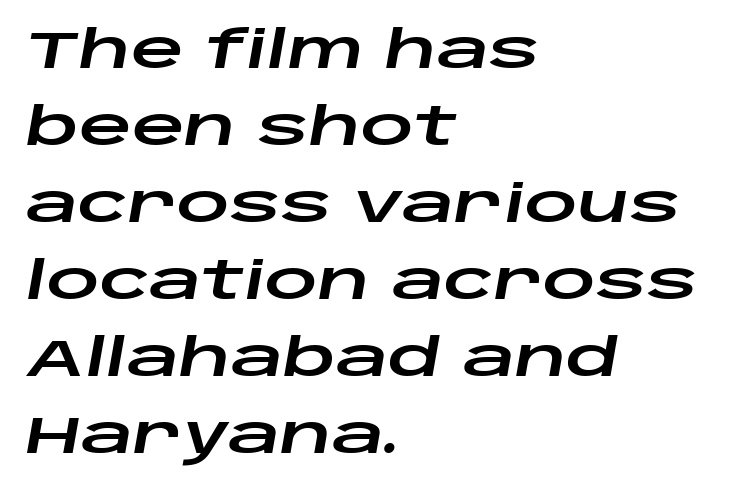
Q: Is the text italic (slanted)? A: Yes, it leans right by about 10 degrees.
Q: Is the text underlined? A: No.
Q: How is the paragraph aligned? A: Left-aligned.
Q: Is the spacing between letters normal or unusually wide? A: Normal.
Q: Is the spacing between lines tight, normal or loose? A: Normal.
Q: Width (condensed, normal, or wide)? A: Wide.
Q: Stroke contrast? A: Low.
Q: x-height? A: Large.
Q: Monospaced? A: No.
